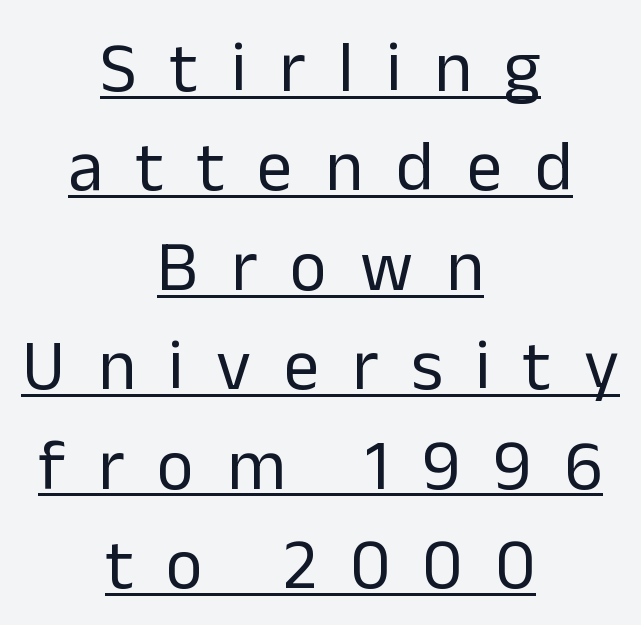
The image shows 71 px regular-weight sans-serif type, upright; set centered, normal line spacing (1.4x), unusually wide letter spacing (+0.46 em), underlined; low stroke contrast and a medium x-height.
